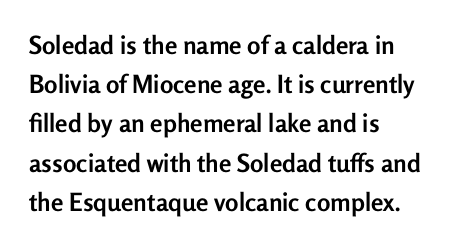
There is no visible air inserted between adjacent glyphs. This sample is left-justified, so line endings fall wherever the words run out. Normally led — the rows are evenly, conventionally spaced. The lettering holds an erect, upright posture throughout.
